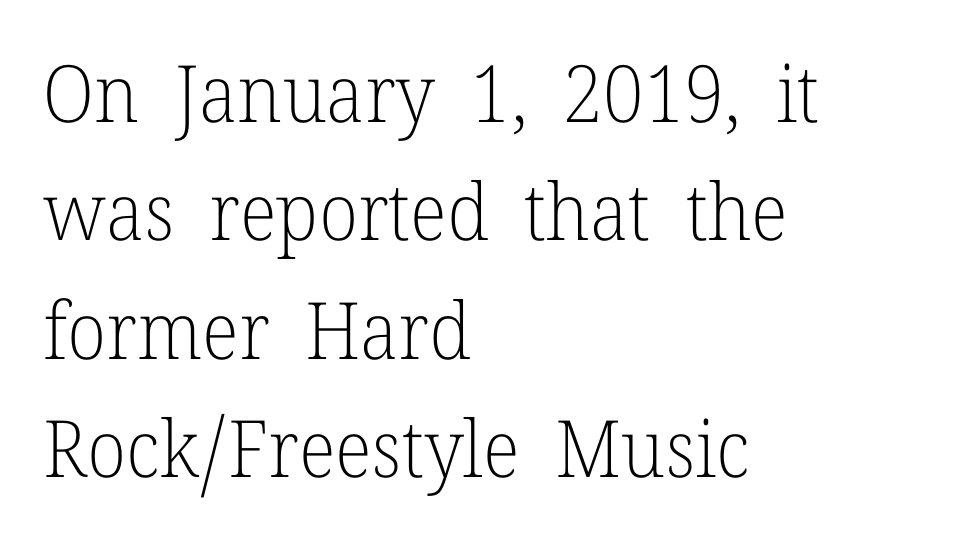
This sample is left-justified, so line endings fall wherever the words run out. A typesetter would call this leading conventional body-copy spacing. Honestly, the letter spacing is just normal — you wouldn't notice it. Plain, unruled lines of type. Font category for this specimen: serif. The face looks like a standard text weight, possibly lighter.
